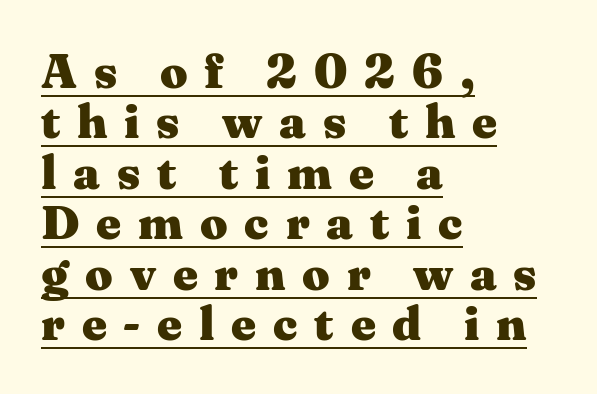
{"serif": "yes", "italic": "no", "bold": "yes", "weight": "heavy", "width": "wide", "stroke_contrast": "medium", "x_height": "medium", "monospaced": "no", "underline": "yes", "align": "left", "line_spacing": "tight", "line_spacing_ratio": 1.05, "letter_spacing": "wide", "letter_spacing_em": 0.35, "glyph_px": 48}
